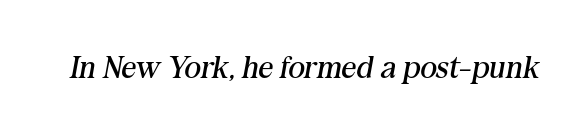
{"serif": "yes", "italic": "yes", "lean": "right", "slant_degrees": 10, "bold": "no", "weight": "regular", "width": "normal", "stroke_contrast": "medium", "x_height": "medium", "monospaced": "no", "underline": "no", "letter_spacing": "normal", "letter_spacing_em": 0.0, "glyph_px": 32}
